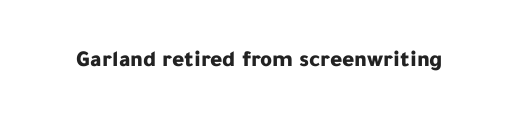
{"italic": "no", "bold": "yes", "underline": "no", "letter_spacing": "normal", "letter_spacing_em": 0.0, "glyph_px": 23}
